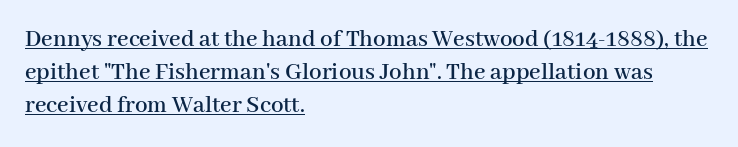
{"italic": "no", "underline": "yes", "align": "left", "line_spacing": "normal", "line_spacing_ratio": 1.33, "letter_spacing": "normal", "letter_spacing_em": 0.0, "glyph_px": 25}
